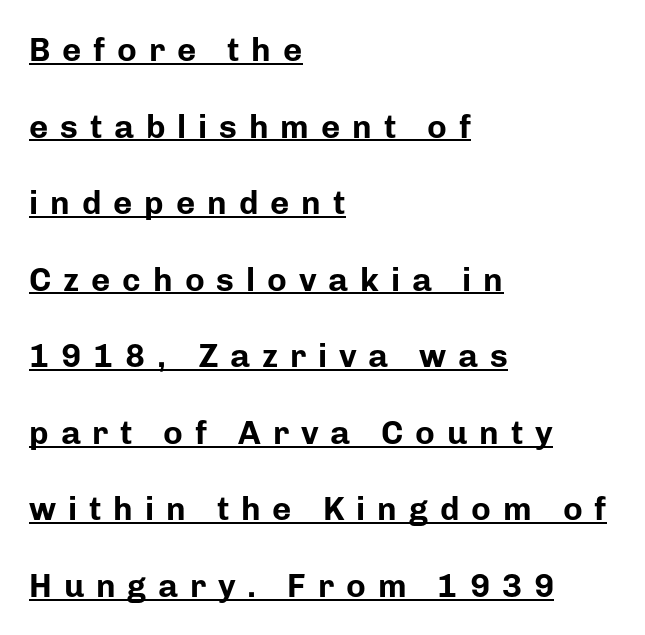
{"serif": "no", "italic": "no", "bold": "yes", "weight": "bold", "width": "normal", "stroke_contrast": "low", "x_height": "medium", "monospaced": "no", "underline": "yes", "align": "left", "line_spacing": "loose", "line_spacing_ratio": 2.32, "letter_spacing": "wide", "letter_spacing_em": 0.36, "glyph_px": 33}
